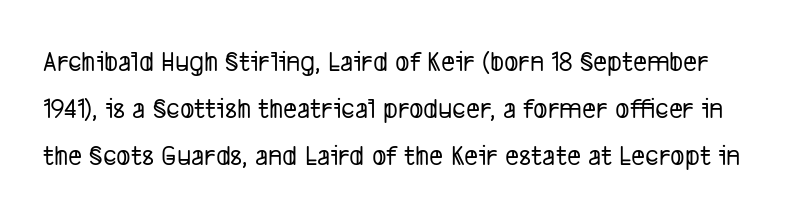
The image shows 30 px condensed sans-serif type; set normal line spacing (1.56x), normal letter spacing, not underlined; low stroke contrast and a medium x-height.
